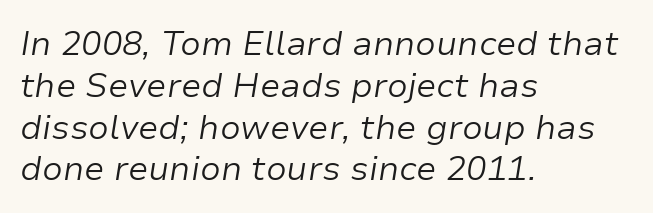
You could call the tracking neutral — neither tight nor loose. Looking at the ascenders, they clearly lean. Stems here are at most as thick as an everyday book face. The passage shown is typed in a proportional face where columns would drift. Notice how the passage keeps a crisp vertical edge on the left only.
